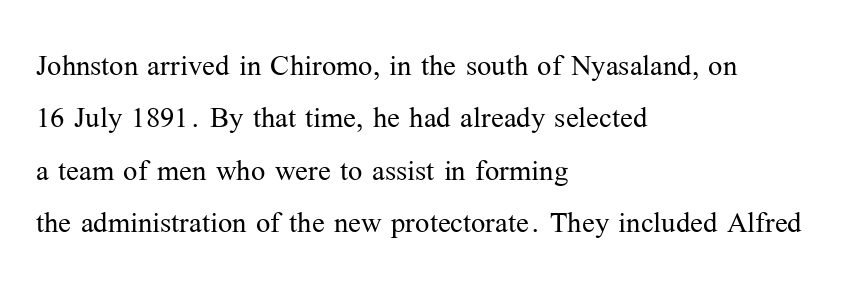
{"serif": "yes", "italic": "no", "bold": "no", "weight": "light", "width": "normal", "stroke_contrast": "medium", "x_height": "medium", "monospaced": "no", "underline": "no", "align": "left", "line_spacing": "normal", "line_spacing_ratio": 1.38, "letter_spacing": "normal", "letter_spacing_em": 0.0, "glyph_px": 38}
